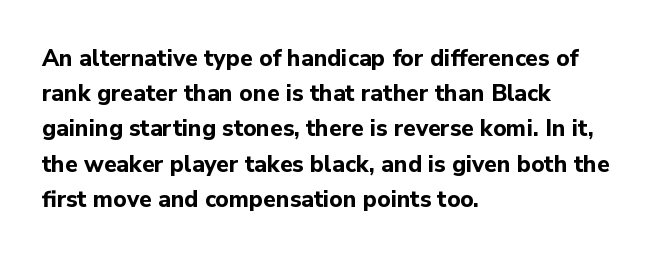
Each new line begins a customary step beneath the previous one. This rendering leaves character spacing at its baseline value. The lettering stays uniformly vertical, giving the passage a roman look. This rendering features lettering with no underline. A student would call this left alignment; a typographer would say flush left, rag right. Is the type bold? Yes — the strokes are clearly thick and heavy.
